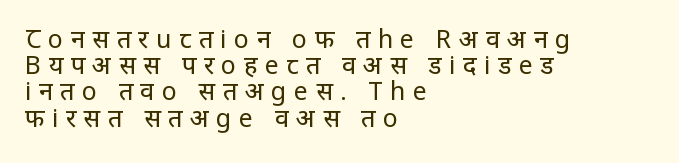
This rendering features lettering with no underline. The typography opts for an upright posture over an oblique one. This rendering uses left alignment, leaving the right contour irregular. The line texture is sparse and dotted thanks to wide tracking.
